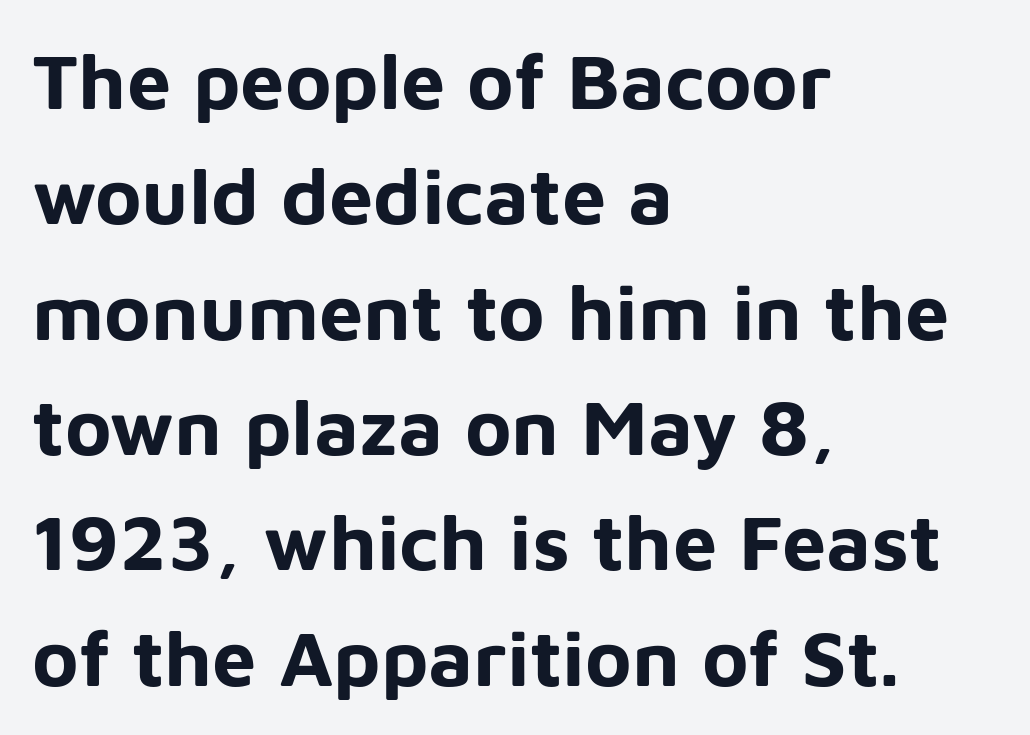
Grotesque or geometric, the face here clearly has no serifs. The area under the type is left untouched. Caption: standard tracking, unaltered. These lines stack with their left ends in a neat column. The glyphs have the mass of a bold cut. Spacing verdict: proportional, widths tailored to each character.
